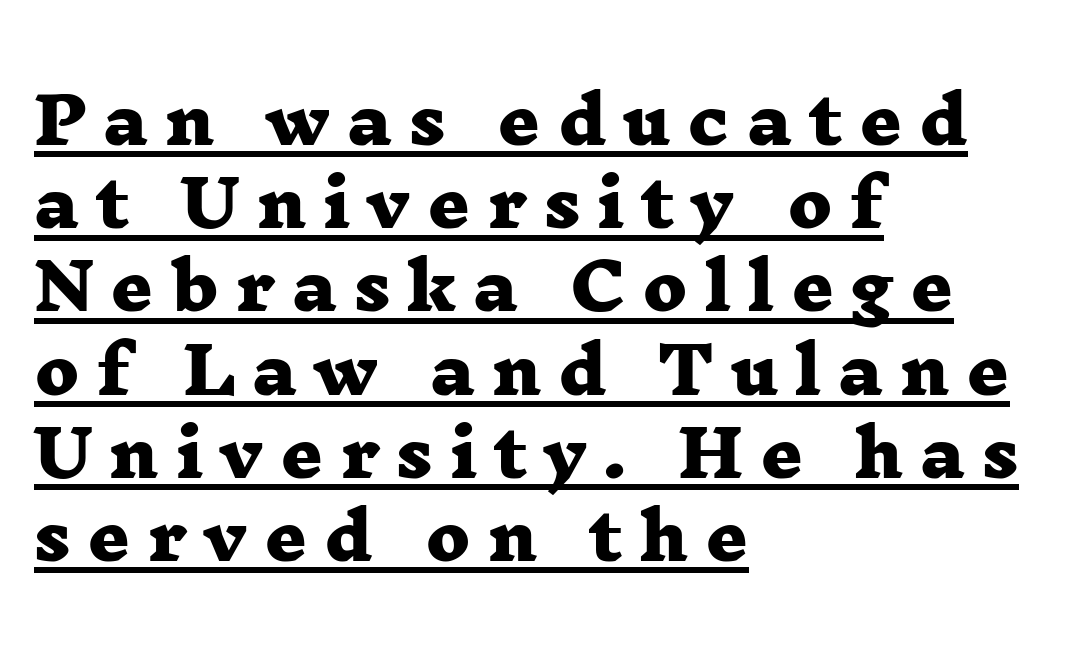
Does extra space separate the letters? Yes, quite a lot of it. Quick note: interline space is typical. Looks like regular typesetting: each glyph gets only the width it needs. Emphasis is given by a line drawn under the lettering.
